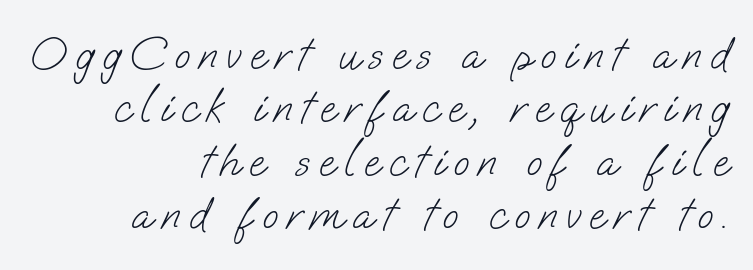
The image shows 46 px light sans-serif type; set right-aligned, line spacing 1.16x, not underlined; low stroke contrast and a small x-height.
